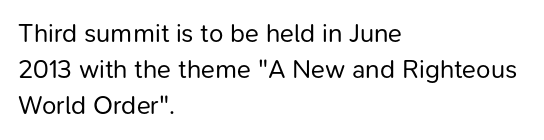
Q: Is the text bold? A: No.
Q: Is the text italic (slanted)? A: No, it is upright.
Q: Is the text underlined? A: No.
Q: How is the paragraph aligned? A: Left-aligned.
Q: Is the spacing between letters normal or unusually wide? A: Normal.
Q: Is the spacing between lines tight, normal or loose? A: Normal.
